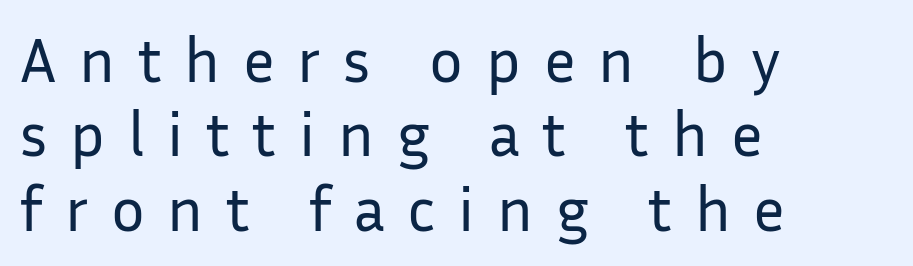
The face used here is proportionally spaced, like ordinary book or web type. Look at the bottom of the vertical strokes: they stop flat, with no serifs. Upright lettering throughout. Stems here are at most as thick as an everyday book face.
